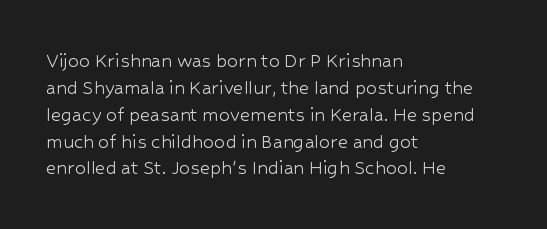
Honestly, the letter spacing is just normal — you wouldn't notice it. A student would call this left alignment; a typographer would say flush left, rag right. The font sits on the lighter half of the weight spectrum, regular included. Just letters on the line, the space beneath them empty.
